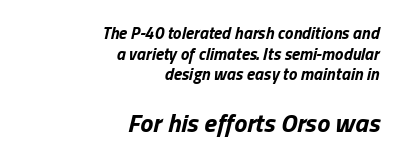
The image shows 26 px bold type, italic (leaning right); set right-aligned, line spacing 1.21x, normal letter spacing, not underlined; the second (bottom) block is 1.53x larger.
